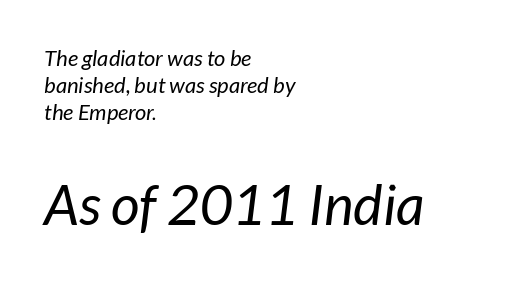
These lines are rendered in a variable-pitch font. In CSS terms this would be text-align: left. Decoration check: the copy has no underline. The designer gave the closing block more size than the opening block.
